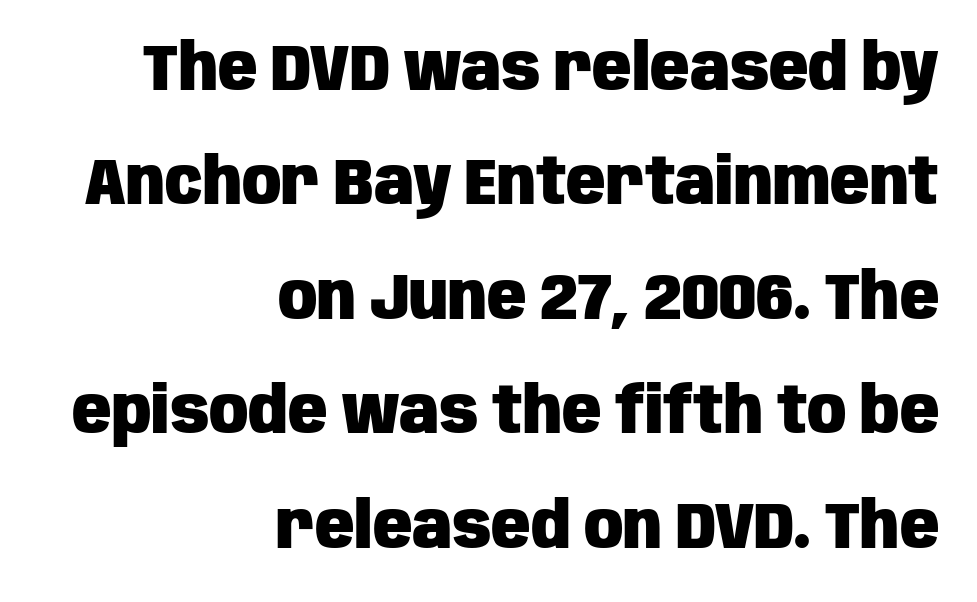
{"serif": "no", "italic": "no", "bold": "yes", "weight": "heavy", "width": "condensed", "stroke_contrast": "low", "x_height": "large", "monospaced": "no", "underline": "no", "align": "right", "line_spacing_ratio": 1.76, "letter_spacing": "normal", "letter_spacing_em": 0.0, "glyph_px": 65}
